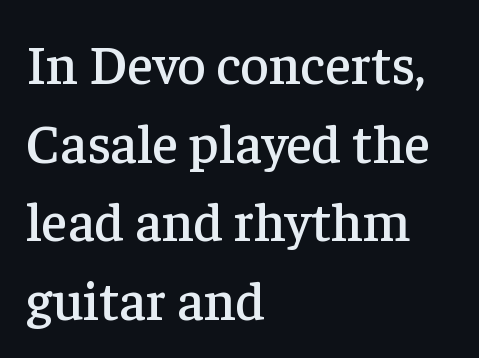
The image shows 55 px serif type, upright; set left-aligned, normal line spacing (1.43x), normal letter spacing, not underlined; low stroke contrast and a medium x-height.
